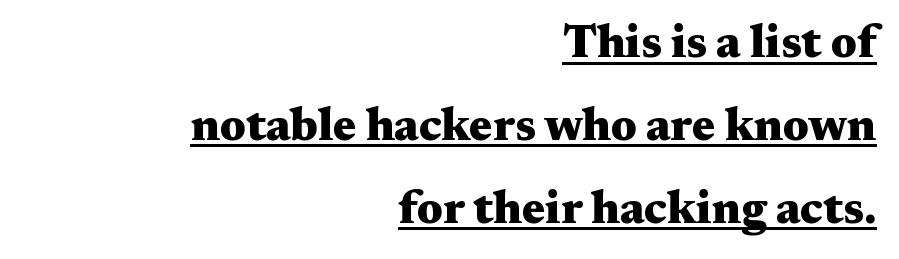
Q: Is the text bold? A: Yes.
Q: Is the text italic (slanted)? A: No, it is upright.
Q: Is the typeface a serif or a sans-serif typeface? A: Serif.
Q: Is the text underlined? A: Yes.
Q: How is the paragraph aligned? A: Right-aligned.
Q: Is the spacing between letters normal or unusually wide? A: Normal.
Q: Width (condensed, normal, or wide)? A: Wide.
Q: Stroke contrast? A: Medium.
Q: x-height? A: Medium.
Q: Monospaced? A: No.
